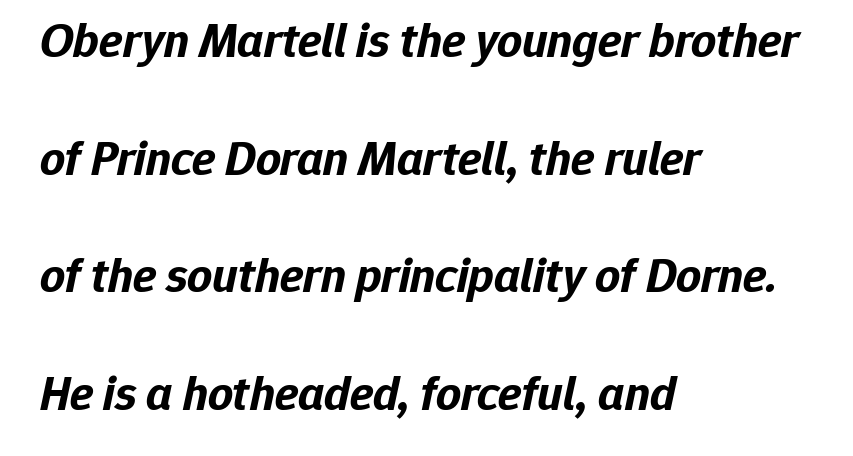
The passage is arranged the way most books set body copy — flush left. Default kerning and tracking; the words read as compact shapes. Interline gaps are noticeably wide in this sample. Posture: slanted.
